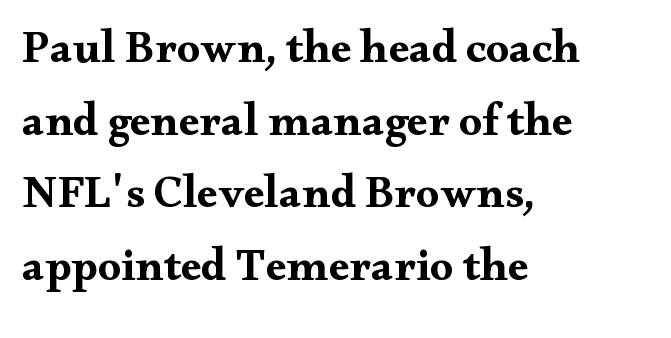
The image shows 46 px bold, wide serif type, upright; set left-aligned, normal line spacing (1.58x), normal letter spacing, not underlined; medium stroke contrast and a small x-height.
